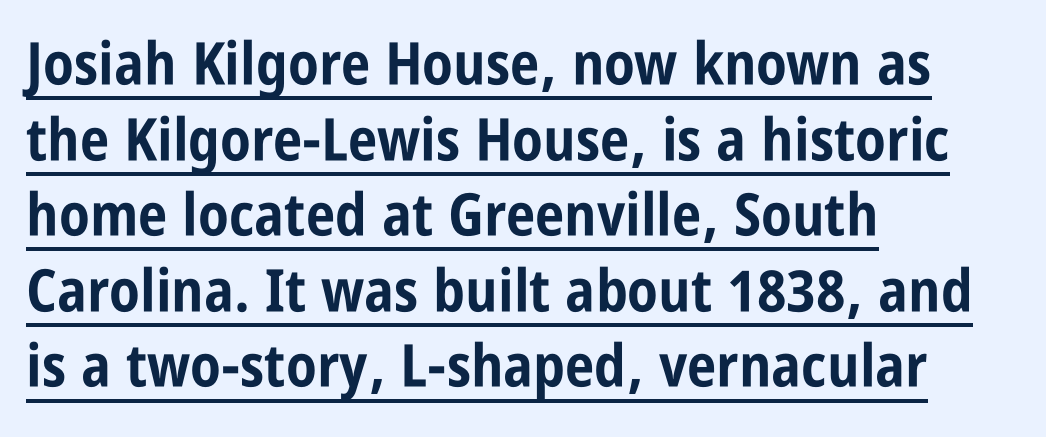
{"serif": "no", "italic": "no", "bold": "yes", "weight": "bold", "width": "condensed", "stroke_contrast": "low", "x_height": "large", "monospaced": "no", "underline": "yes", "align": "left", "line_spacing": "normal", "line_spacing_ratio": 1.28, "letter_spacing": "normal", "letter_spacing_em": 0.0, "glyph_px": 59}
